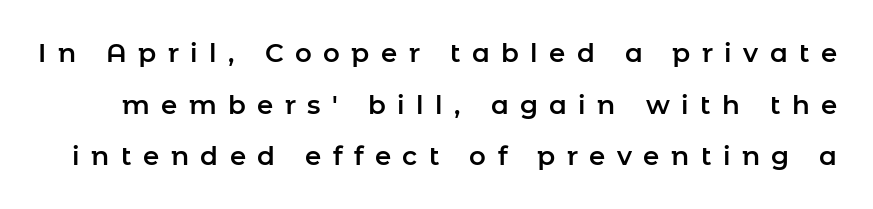
Does the lettering tilt? It doesn't — this is upright. Bare-footed words on every line. Caption: expanded tracking, letters set apart. Each new line begins a long way beneath the previous one.
